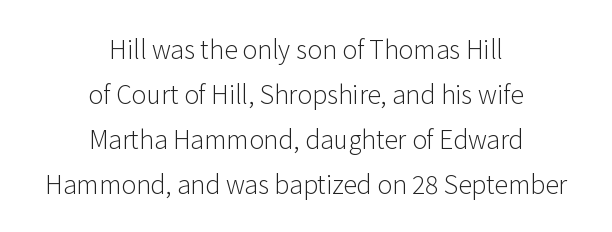
The image shows 25 px text type, upright; set centered, line spacing 1.8x, normal letter spacing, not underlined.
